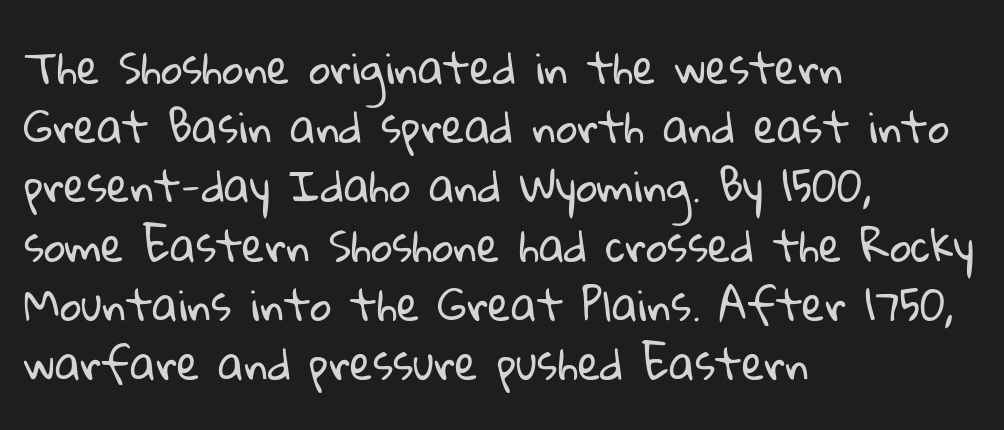
Q: Is the text bold? A: No.
Q: Is the typeface a serif or a sans-serif typeface? A: Sans-serif.
Q: Is the text underlined? A: No.
Q: How is the paragraph aligned? A: Left-aligned.
Q: Is the spacing between letters normal or unusually wide? A: Normal.
Q: Is the spacing between lines tight, normal or loose? A: Normal.
Q: Width (condensed, normal, or wide)? A: Normal.
Q: Stroke contrast? A: Low.
Q: x-height? A: Medium.
Q: Monospaced? A: No.
